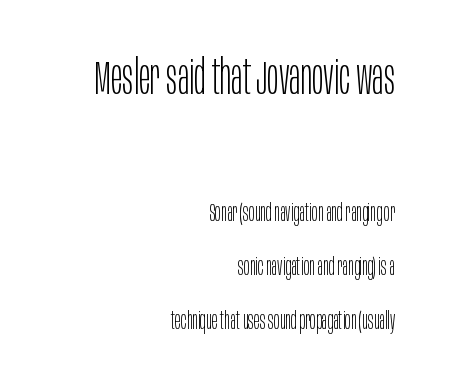
Q: Is the text bold? A: No.
Q: Is the text italic (slanted)? A: No, it is upright.
Q: Is the typeface a serif or a sans-serif typeface? A: Sans-serif.
Q: Is the text underlined? A: No.
Q: How is the paragraph aligned? A: Right-aligned.
Q: Is the spacing between letters normal or unusually wide? A: Normal.
Q: Is the spacing between lines tight, normal or loose? A: Loose.
Q: Which block of text is set in a larger size, the first (top) or the second (bottom)? A: The first (top) one.
Q: Width (condensed, normal, or wide)? A: Condensed.
Q: Stroke contrast? A: Low.
Q: x-height? A: Large.
Q: Monospaced? A: No.
